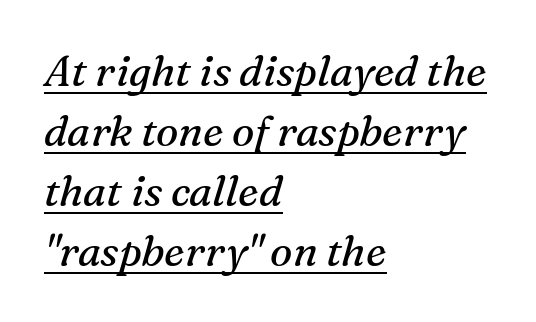
Q: Is the text bold? A: No.
Q: Is the text italic (slanted)? A: Yes, it leans right by about 16 degrees.
Q: Is the typeface a serif or a sans-serif typeface? A: Serif.
Q: Is the text underlined? A: Yes.
Q: How is the paragraph aligned? A: Left-aligned.
Q: Is the spacing between letters normal or unusually wide? A: Normal.
Q: Is the spacing between lines tight, normal or loose? A: Normal.
Q: Width (condensed, normal, or wide)? A: Normal.
Q: Stroke contrast? A: Medium.
Q: x-height? A: Medium.
Q: Monospaced? A: No.
